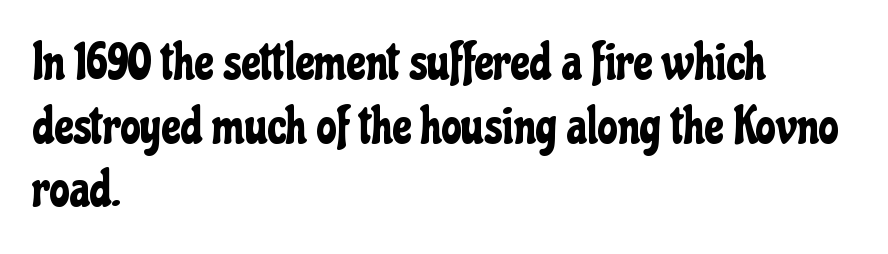
{"serif": "no", "italic": "no", "width": "condensed", "stroke_contrast": "low", "x_height": "medium", "monospaced": "no", "underline": "no", "align": "left", "line_spacing": "normal", "line_spacing_ratio": 1.25, "letter_spacing": "normal", "letter_spacing_em": 0.0, "glyph_px": 51}
